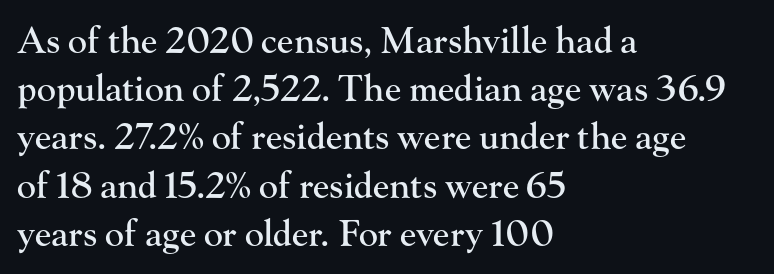
The foot of each line stays bare and open. Reading down the column, the eye jumps a familiar distance to each next line. Characters follow at the spacing the type designer built in. One-word summary of the alignment: left. Do the characters align in a grid? No, the font is proportional.
